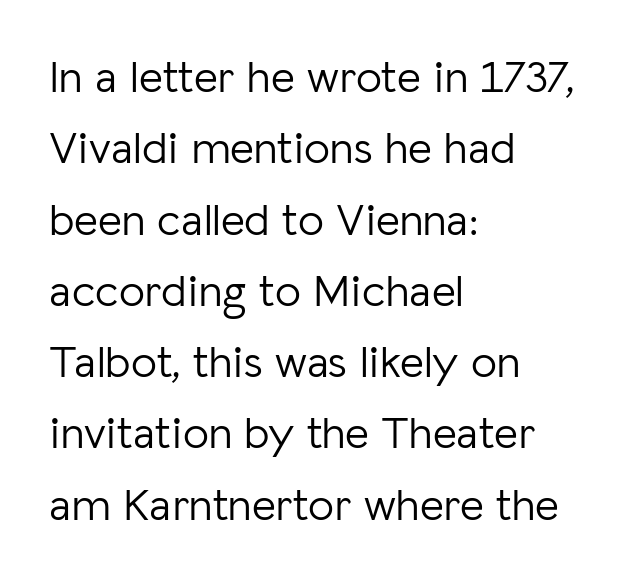
Standard letterfit; no display-style spreading of the glyphs. A classic flush-left, rag-right setting is used for this passage. A quiet, ordinary-to-light weight characterises the typeface. If you measured baseline to baseline, you'd find a middling distance. The type family on display is of the sans-serif kind. Italic? Not at all — the glyphs are vertical.
